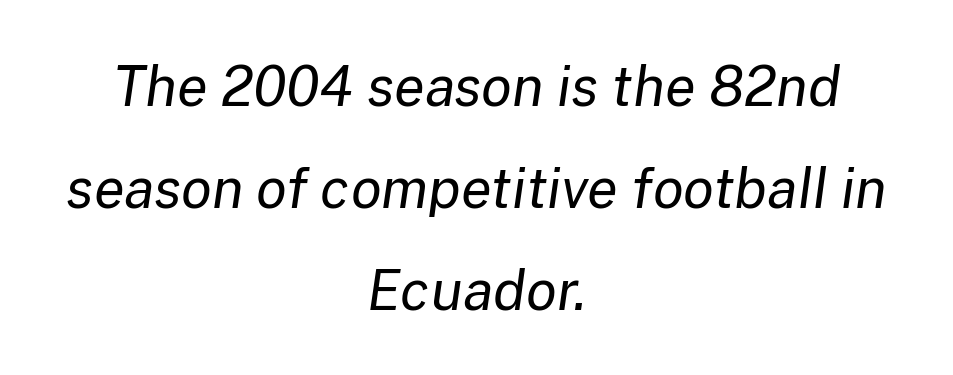
{"italic": "yes", "lean": "right", "slant_degrees": 8, "bold": "no", "weight": "regular", "width": "normal", "stroke_contrast": "low", "x_height": "medium", "monospaced": "no", "underline": "no", "align": "center", "line_spacing_ratio": 1.82, "letter_spacing": "normal", "letter_spacing_em": 0.0, "glyph_px": 56}
